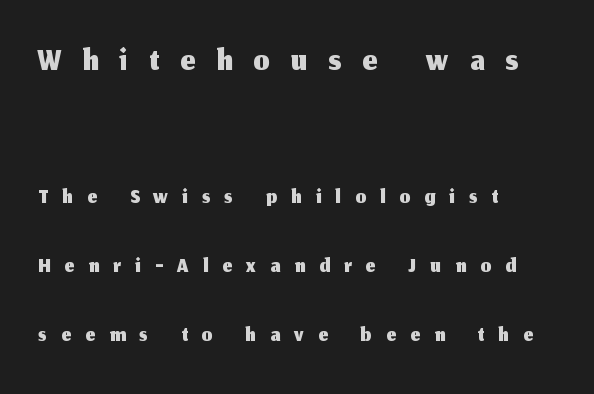
{"serif": "no", "italic": "no", "width": "normal", "stroke_contrast": "medium", "x_height": "medium", "monospaced": "no", "underline": "no", "align": "left", "line_spacing": "loose", "line_spacing_ratio": 2.03, "letter_spacing": "wide", "letter_spacing_em": 0.42, "larger_block": "first", "size_ratio": 1.5, "glyph_px": 51}
